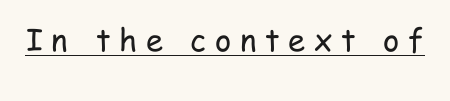
The image shows 31 px regular-weight, condensed sans-serif type, upright; set unusually wide letter spacing (+0.28 em), underlined; low stroke contrast and a medium x-height.
